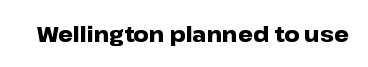
The letterforms sit shoulder to shoulder at normal distance. These lines were composed using upright roman letters. Check the space under the baseline: it is left empty. The sample has been set heavy, in full bold.
